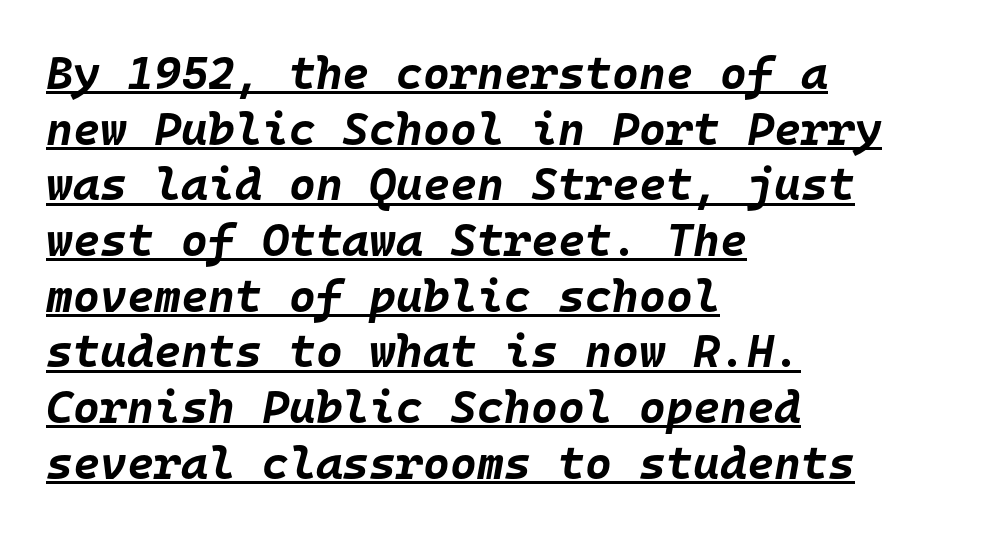
Set as a true bold cut, around the 700 mark. Glyph-to-glyph distance matches everyday printed text. Each line of the rendering has a horizontal stroke beneath the glyphs. The axis of the letterforms is tilted away from vertical. The paragraph has a hard left edge and a soft right edge.
